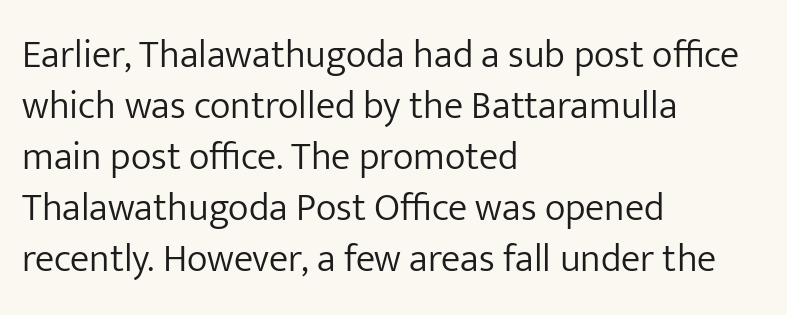
These glyphs show unthickened strokes, regular width or finer. The typesetter chose a ragged-right arrangement here. Here the designer chose a conventional face with non-uniform glyph widths. The space beneath each line is pristine and unruled.
